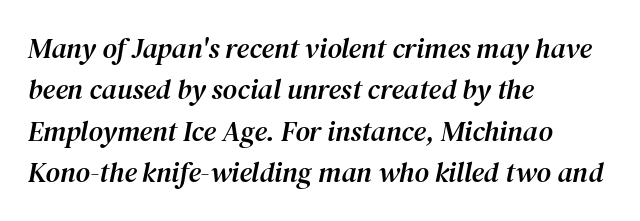
{"serif": "yes", "italic": "yes", "lean": "right", "slant_degrees": 12, "width": "normal", "stroke_contrast": "medium", "x_height": "medium", "monospaced": "no", "underline": "no", "align": "left", "line_spacing": "normal", "line_spacing_ratio": 1.48, "letter_spacing": "normal", "letter_spacing_em": 0.0, "glyph_px": 28}
